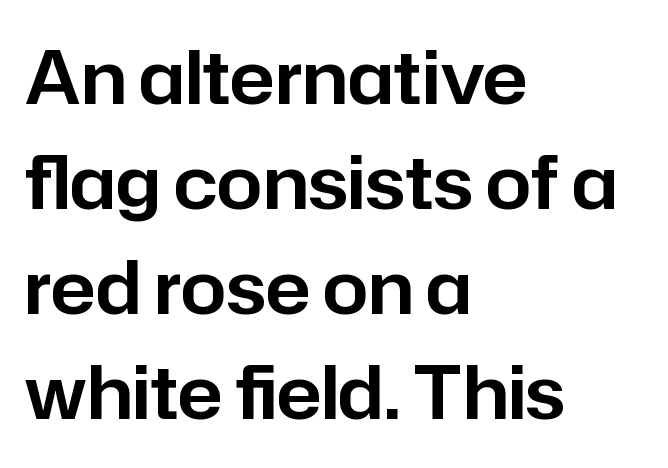
The image shows 73 px sans-serif type, upright; set left-aligned, normal line spacing (1.44x), normal letter spacing, not underlined; low stroke contrast and a medium x-height.
